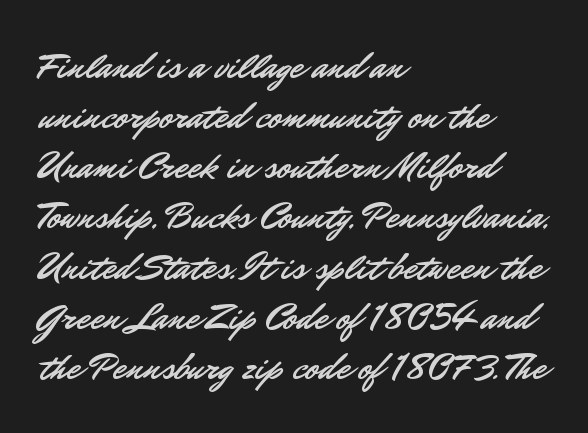
{"serif": "no", "width": "normal", "stroke_contrast": "low", "x_height": "small", "monospaced": "no", "underline": "no", "align": "left", "line_spacing": "normal", "line_spacing_ratio": 1.32, "letter_spacing": "normal", "letter_spacing_em": 0.0, "glyph_px": 38}
